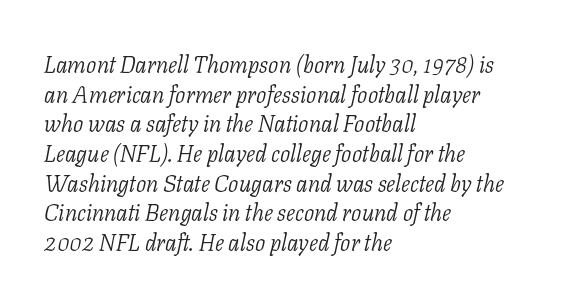
{"italic": "yes", "lean": "right", "slant_degrees": 11, "bold": "no", "underline": "no", "align": "left", "line_spacing": "normal", "line_spacing_ratio": 1.29, "letter_spacing": "normal", "letter_spacing_em": 0.0, "glyph_px": 23}
